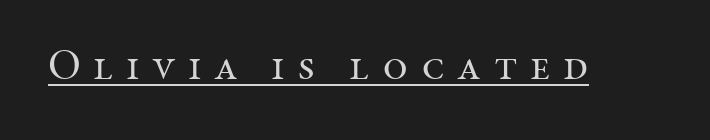
Note the varied advance widths — an 'i' is clearly narrower than an 'm'. This is underlined copy, the kind a proofreader might mark for attention. These lines are composed in type with serifs. Vertical strokes here are truly vertical. Summary of weight: not heavy and not bold. Someone cranked the tracking dial way up on this one.
